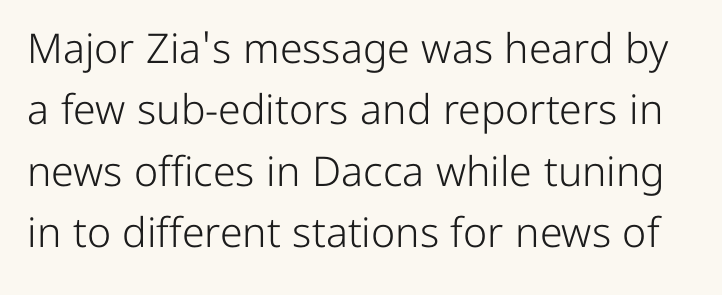
The image shows 41 px light sans-serif type, upright; set normal line spacing (1.5x), normal letter spacing, not underlined; low stroke contrast and a medium x-height.
